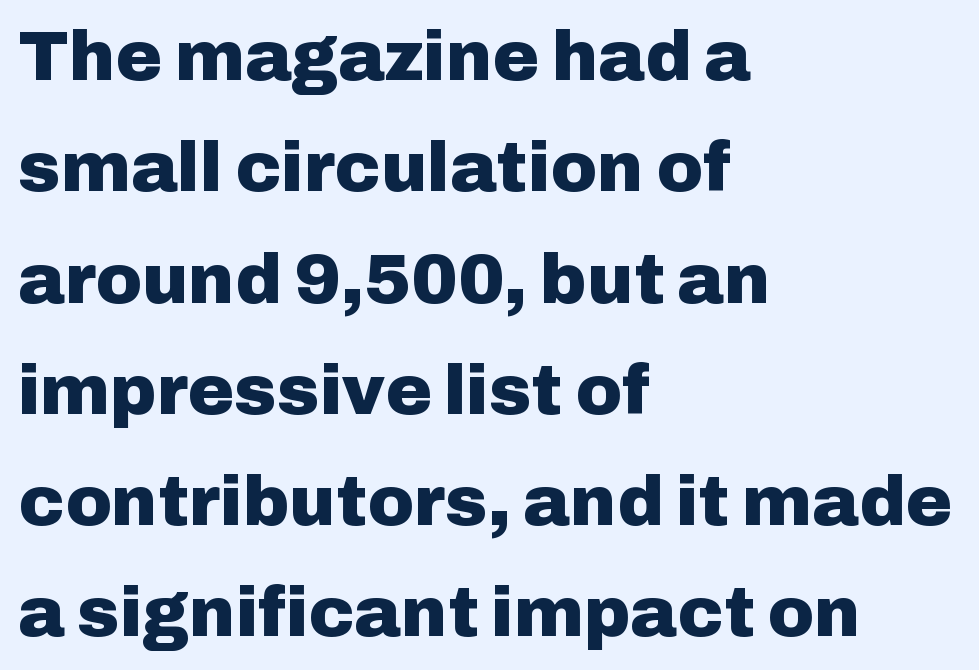
Observe the absence of serifs on each vertical stroke in this sample. The letters sit at their default tracking, neither squeezed nor spread. Character widths vary here, with narrow letters taking less room than wide ones. Vertical spacing — default. This is the regular roman posture of the typeface.
